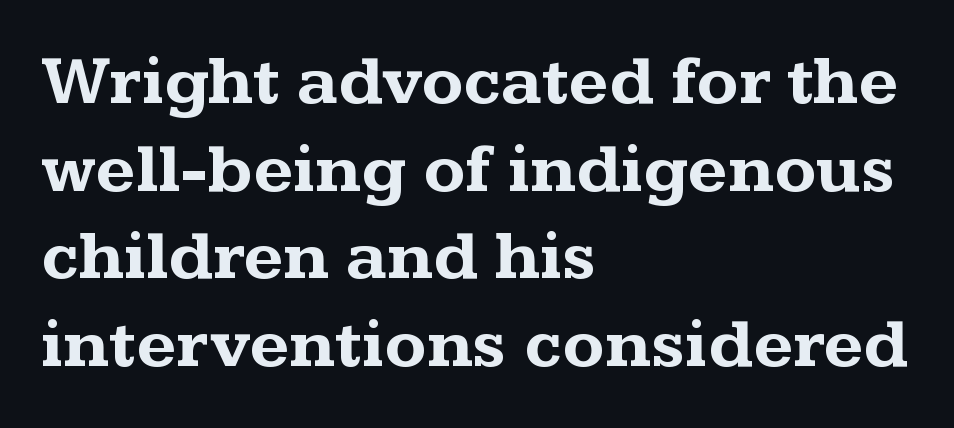
{"serif": "yes", "italic": "no", "bold": "yes", "weight": "bold", "width": "wide", "stroke_contrast": "medium", "x_height": "medium", "monospaced": "no", "underline": "no", "align": "left", "line_spacing": "normal", "line_spacing_ratio": 1.27, "letter_spacing": "normal", "letter_spacing_em": 0.0, "glyph_px": 69}
